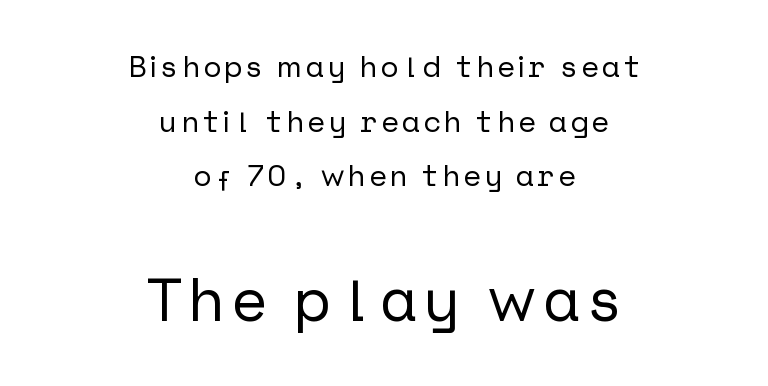
Q: Is the text italic (slanted)? A: No, it is upright.
Q: Is the typeface a serif or a sans-serif typeface? A: Sans-serif.
Q: Is the text underlined? A: No.
Q: How is the paragraph aligned? A: Centered.
Q: Which block of text is set in a larger size, the first (top) or the second (bottom)? A: The second (bottom) one.
Q: Width (condensed, normal, or wide)? A: Normal.
Q: Stroke contrast? A: Low.
Q: x-height? A: Medium.
